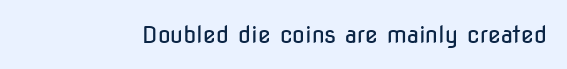
The type is set solid horizontally, with unmodified tracking. Words float on clear page, feet unadorned. A quiet, ordinary-to-light weight characterises the typeface. The type sits square on the baseline with zero lean.
